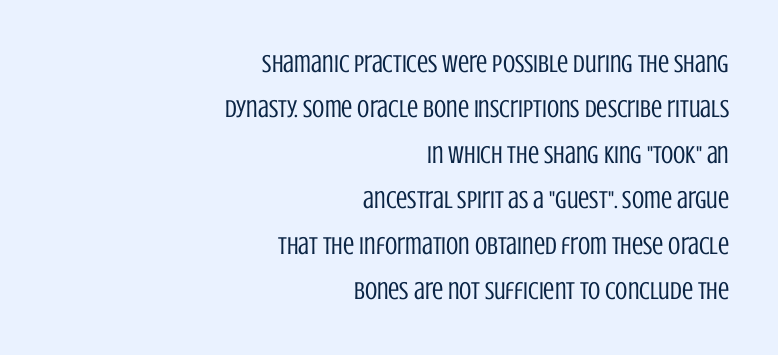
{"italic": "no", "bold": "no", "underline": "no", "align": "right", "line_spacing_ratio": 1.82, "letter_spacing": "normal", "letter_spacing_em": 0.0, "glyph_px": 25}
